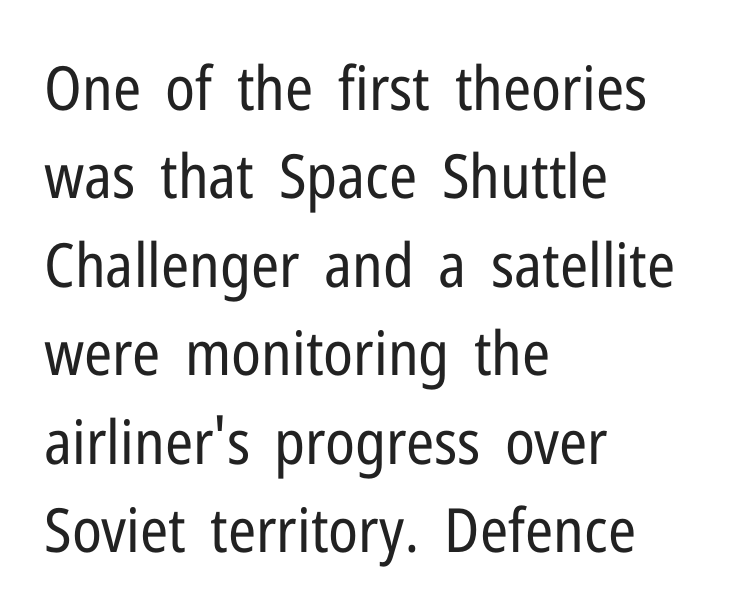
{"serif": "no", "italic": "no", "bold": "no", "weight": "regular", "width": "condensed", "stroke_contrast": "low", "x_height": "medium", "monospaced": "no", "underline": "no", "align": "left", "line_spacing": "normal", "line_spacing_ratio": 1.45, "letter_spacing": "normal", "letter_spacing_em": 0.0, "glyph_px": 61}
